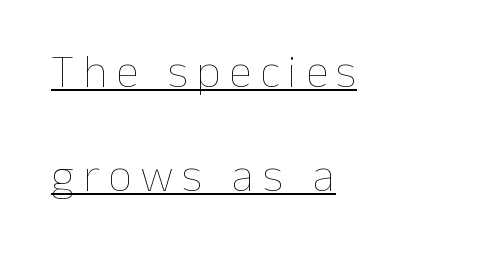
The image shows 47 px thin type, upright; set left-aligned, loose line spacing (2.21x), underlined; low stroke contrast and a medium x-height.
